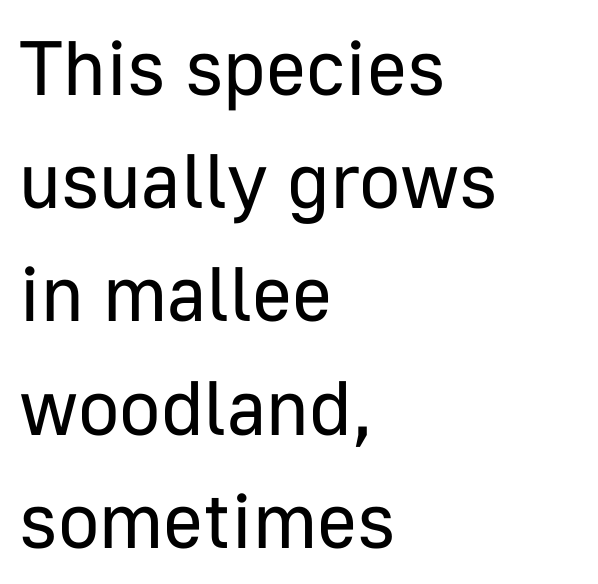
Whoever set this chose a conventional vertical rhythm. Just letters on the line, the space beneath them empty. This rendering uses left alignment, leaving the right contour irregular. Vertical strokes here are truly vertical.
